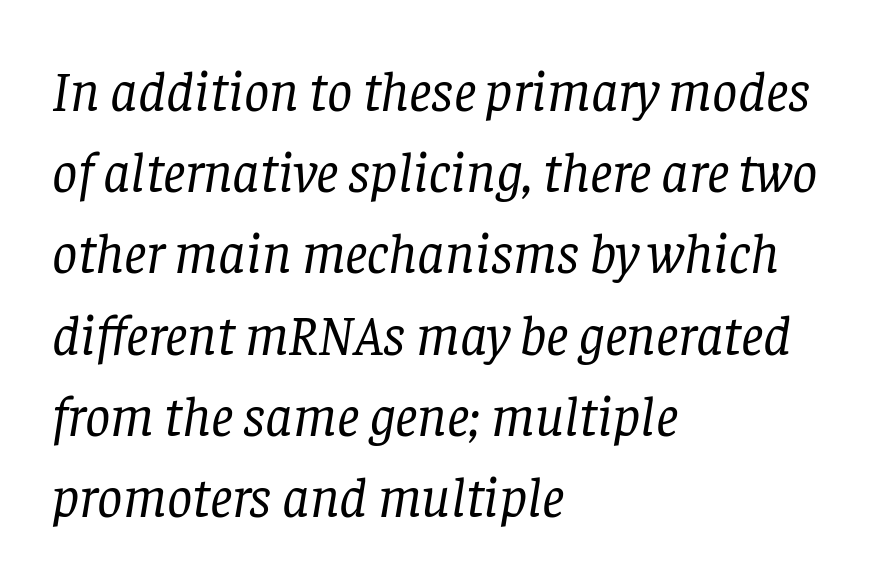
Counters stay open thanks to moderate or lighter strokes. Each line starts at the same left margin while the right side varies. The gap between lines stays unmarked. Tall strokes in this sample are angled rather than plumb. Typographically, this falls in the serif category. The line-height multiplier appears to be the usual default.
